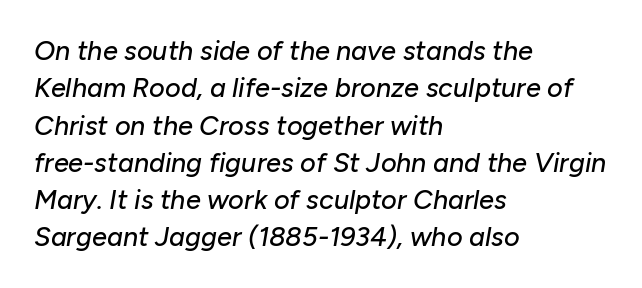
Q: Is the text italic (slanted)? A: Yes, it leans right by about 10 degrees.
Q: Is the text underlined? A: No.
Q: How is the paragraph aligned? A: Left-aligned.
Q: Is the spacing between letters normal or unusually wide? A: Normal.
Q: Is the spacing between lines tight, normal or loose? A: Normal.
